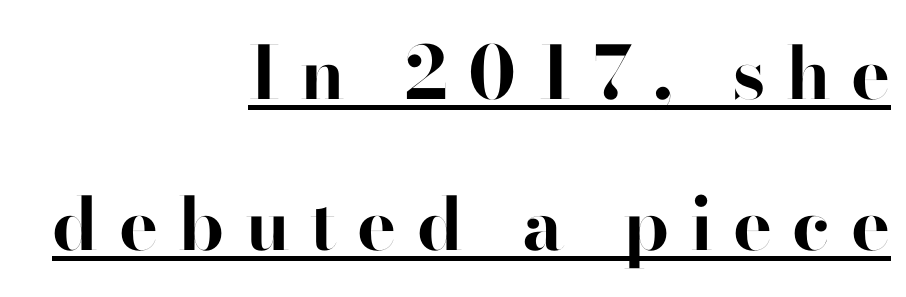
The type is letterspaced generously, with wide tracking. Nope, no serifs anywhere on these letters. The font's upright variant was chosen for this text. As a designer I'd log this as weight 700, bold. Each letter keeps its own natural width here, so spacing adapts to shape. Leftover space on each line is placed entirely before the opening word.
